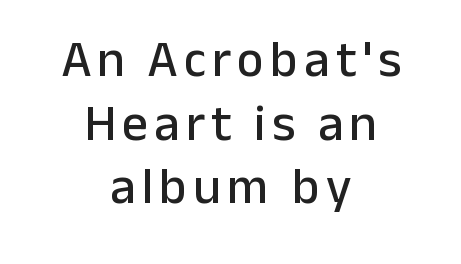
Q: Is the text italic (slanted)? A: No, it is upright.
Q: Is the typeface a serif or a sans-serif typeface? A: Sans-serif.
Q: Is the text underlined? A: No.
Q: How is the paragraph aligned? A: Centered.
Q: Is the spacing between lines tight, normal or loose? A: Normal.
Q: Width (condensed, normal, or wide)? A: Normal.
Q: Stroke contrast? A: Low.
Q: x-height? A: Medium.
Q: Monospaced? A: No.
